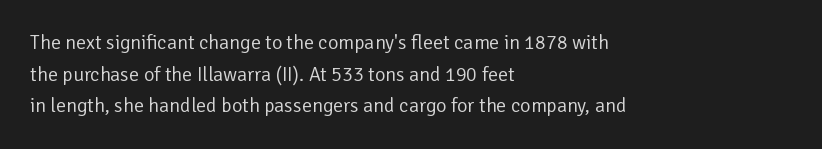
{"italic": "no", "bold": "no", "underline": "no", "align": "left", "line_spacing": "normal", "line_spacing_ratio": 1.58, "letter_spacing": "normal", "letter_spacing_em": 0.0, "glyph_px": 20}
